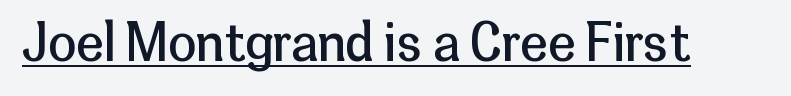
Q: Is the text bold? A: No.
Q: Is the text italic (slanted)? A: No, it is upright.
Q: Is the typeface a serif or a sans-serif typeface? A: Sans-serif.
Q: Is the text underlined? A: Yes.
Q: Is the spacing between letters normal or unusually wide? A: Normal.
Q: Width (condensed, normal, or wide)? A: Normal.
Q: Stroke contrast? A: Low.
Q: x-height? A: Medium.
Q: Monospaced? A: No.
